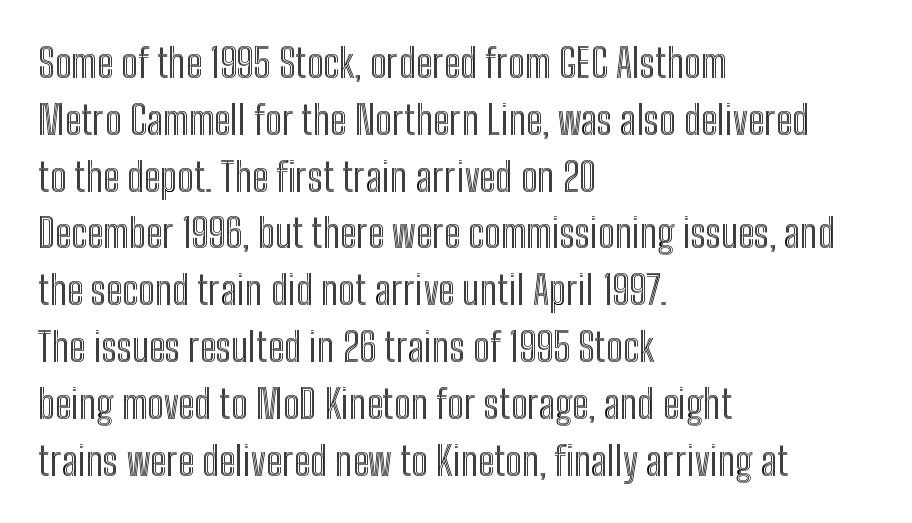
{"italic": "no", "width": "condensed", "x_height": "medium", "monospaced": "no", "underline": "no", "align": "left", "line_spacing": "normal", "line_spacing_ratio": 1.42, "letter_spacing": "normal", "letter_spacing_em": 0.0, "glyph_px": 40}
